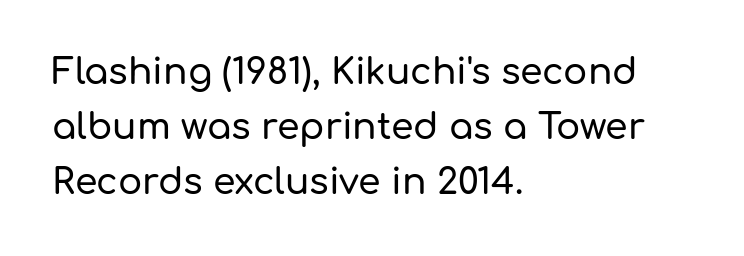
Q: Is the text italic (slanted)? A: No, it is upright.
Q: Is the typeface a serif or a sans-serif typeface? A: Sans-serif.
Q: Is the text underlined? A: No.
Q: How is the paragraph aligned? A: Left-aligned.
Q: Is the spacing between letters normal or unusually wide? A: Normal.
Q: Is the spacing between lines tight, normal or loose? A: Normal.
Q: Width (condensed, normal, or wide)? A: Normal.
Q: Stroke contrast? A: Low.
Q: x-height? A: Medium.
Q: Monospaced? A: No.
